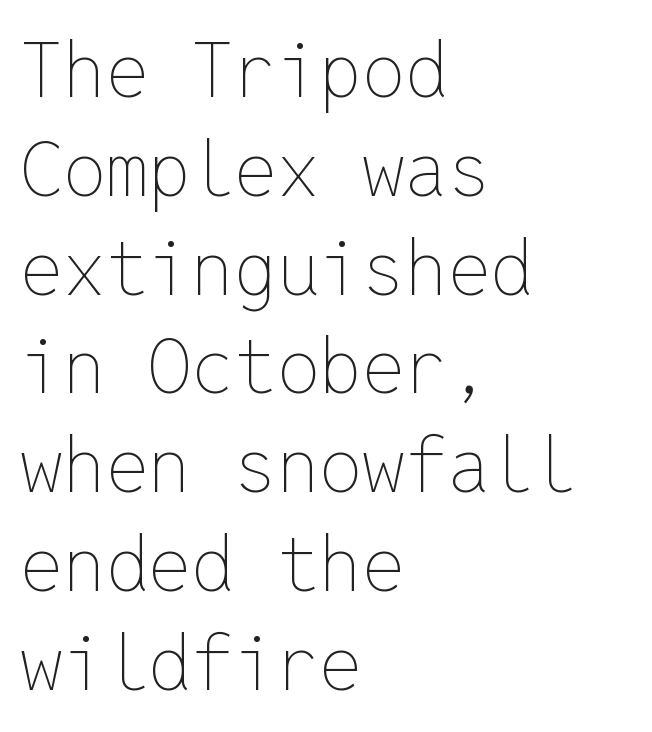
{"italic": "no", "bold": "no", "weight": "thin", "width": "normal", "stroke_contrast": "low", "x_height": "medium", "monospaced": "yes", "underline": "no", "align": "left", "line_spacing": "normal", "line_spacing_ratio": 1.3, "letter_spacing": "normal", "letter_spacing_em": 0.0, "glyph_px": 76}
